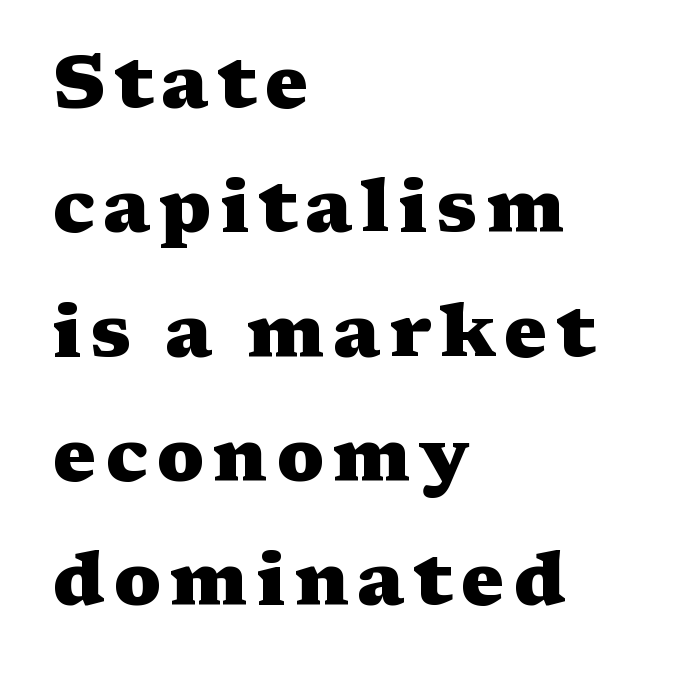
The image shows 74 px heavy, wide serif type, upright; set left-aligned, normal line spacing (1.68x), not underlined; medium stroke contrast and a medium x-height.
